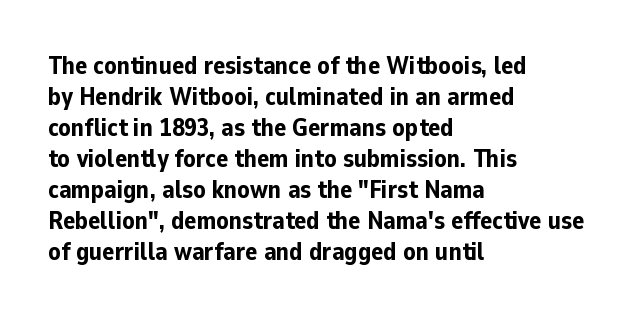
The image shows 25 px bold type, upright; set left-aligned, line spacing 1.24x, normal letter spacing, not underlined.
